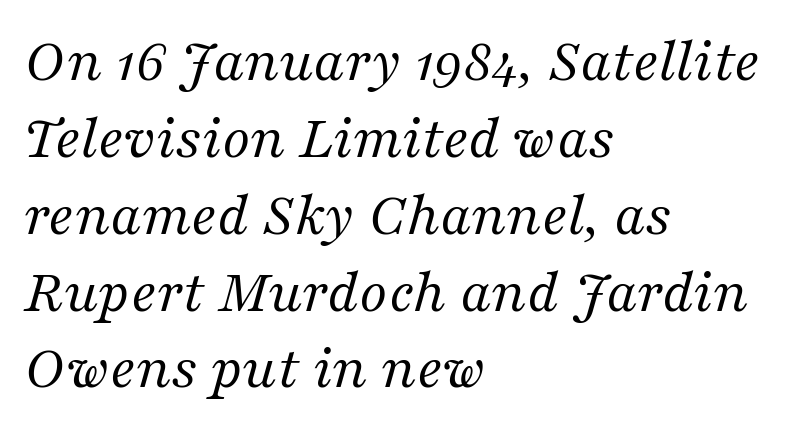
The image shows 63 px regular-weight serif type, italic (leaning right); set left-aligned, line spacing 1.22x, normal letter spacing, not underlined; medium stroke contrast and a medium x-height.
